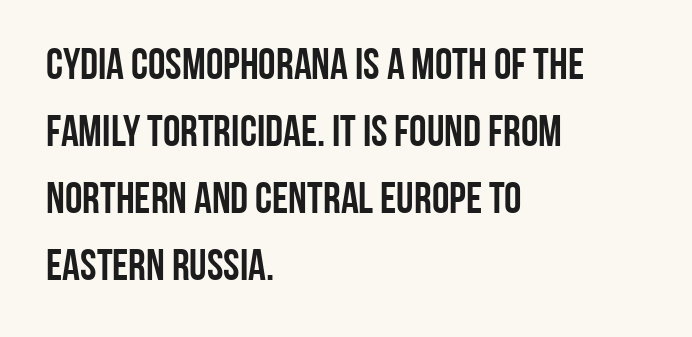
Q: Is the text italic (slanted)? A: No, it is upright.
Q: Is the typeface a serif or a sans-serif typeface? A: Sans-serif.
Q: Is the text underlined? A: No.
Q: How is the paragraph aligned? A: Left-aligned.
Q: Is the spacing between letters normal or unusually wide? A: Normal.
Q: Is the spacing between lines tight, normal or loose? A: Normal.
Q: Width (condensed, normal, or wide)? A: Condensed.
Q: Stroke contrast? A: Low.
Q: x-height? A: Large.
Q: Monospaced? A: No.
